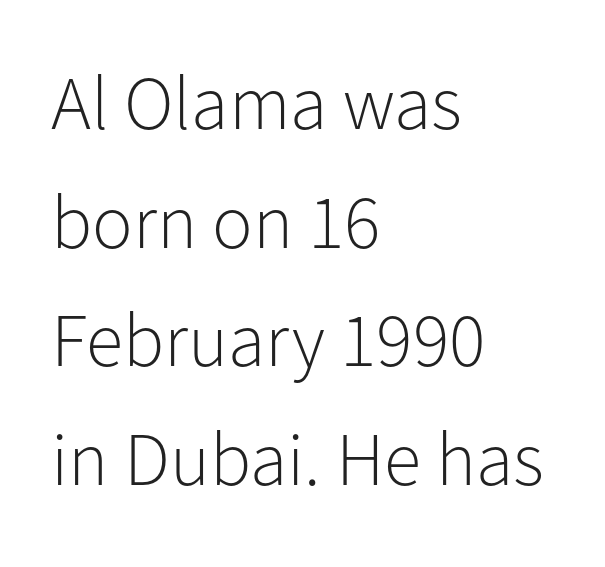
Is this a heavy cut? Hardly; it is regular or lighter. The rendering anchors every line to the left-hand side. The face used here is proportionally spaced, like ordinary book or web type. A bare baseline throughout the passage. This block has exactly the height ordinary leading produces.
